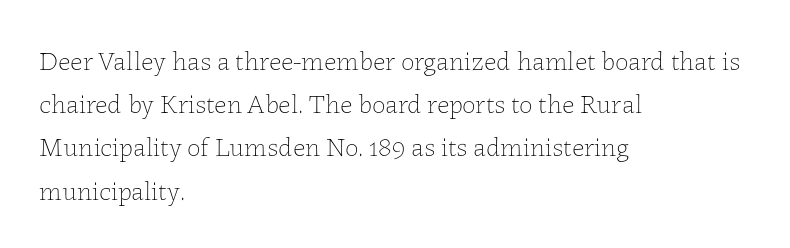
Posture: straight, roman, zero tilt. Notice how descenders clear the ascenders below comfortably — that's standard leading. Visually the block forms a straight wall on the left and a jagged coastline on the right. Descenders hang freely into open space. The type is set solid horizontally, with unmodified tracking. Heft: none added — not bold.
